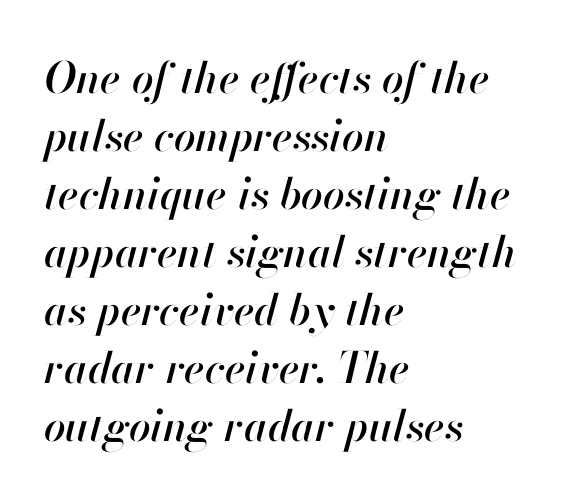
{"italic": "yes", "lean": "right", "slant_degrees": 13, "width": "normal", "stroke_contrast": "high", "x_height": "small", "monospaced": "no", "underline": "no", "align": "left", "line_spacing": "normal", "line_spacing_ratio": 1.35, "letter_spacing": "normal", "letter_spacing_em": 0.0, "glyph_px": 43}
